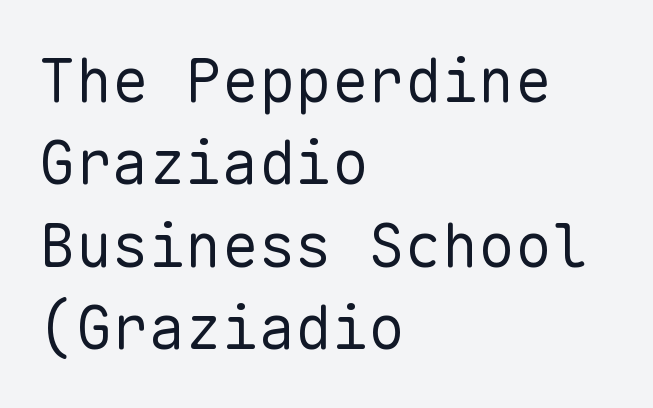
{"serif": "no", "italic": "no", "bold": "no", "weight": "regular", "width": "normal", "stroke_contrast": "low", "x_height": "medium", "monospaced": "yes", "underline": "no", "align": "left", "line_spacing": "normal", "line_spacing_ratio": 1.35, "letter_spacing": "normal", "letter_spacing_em": 0.0, "glyph_px": 61}
